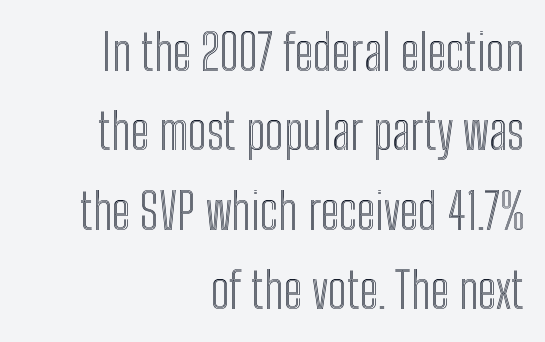
Q: Is the text italic (slanted)? A: No, it is upright.
Q: Is the text underlined? A: No.
Q: How is the paragraph aligned? A: Right-aligned.
Q: Is the spacing between letters normal or unusually wide? A: Normal.
Q: Is the spacing between lines tight, normal or loose? A: Normal.
Q: Width (condensed, normal, or wide)? A: Condensed.
Q: x-height? A: Medium.
Q: Monospaced? A: No.
